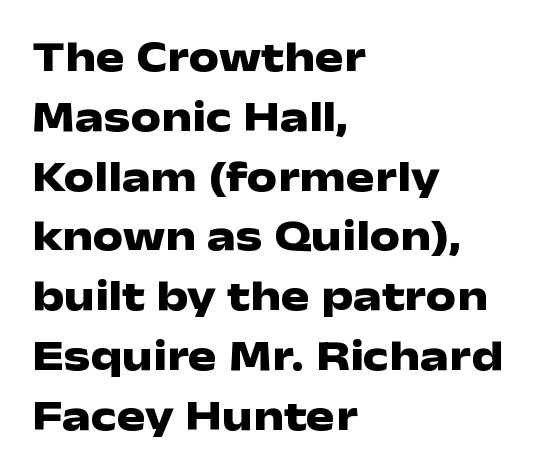
No italicization has been applied; the sample stays upright. The gap between lines stays unmarked. Honestly, the letter spacing is just normal — you wouldn't notice it. Nope, no serifs anywhere on these letters. The font is running at its bold setting. In terms of leading, this rendering sits right in the middle.
